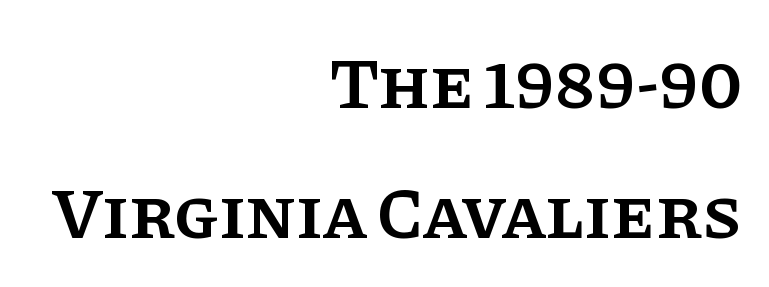
The image shows 73 px semibold serif type, upright; set right-aligned, line spacing 1.78x, normal letter spacing, not underlined; low stroke contrast and a large x-height.
